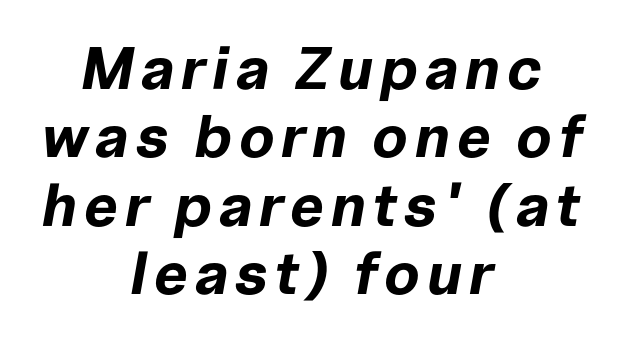
{"italic": "yes", "lean": "right", "slant_degrees": 10, "bold": "yes", "weight": "bold", "width": "normal", "stroke_contrast": "low", "x_height": "medium", "monospaced": "no", "underline": "no", "align": "center", "line_spacing": "tight", "line_spacing_ratio": 1.14, "glyph_px": 60}
